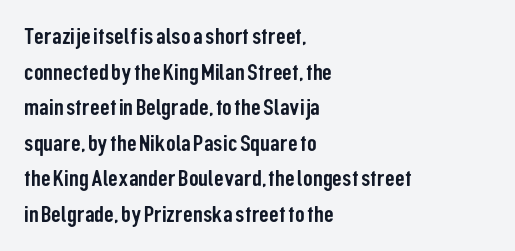
{"italic": "no", "underline": "no", "align": "left", "line_spacing": "normal", "line_spacing_ratio": 1.48, "letter_spacing": "normal", "letter_spacing_em": 0.0, "glyph_px": 24}
